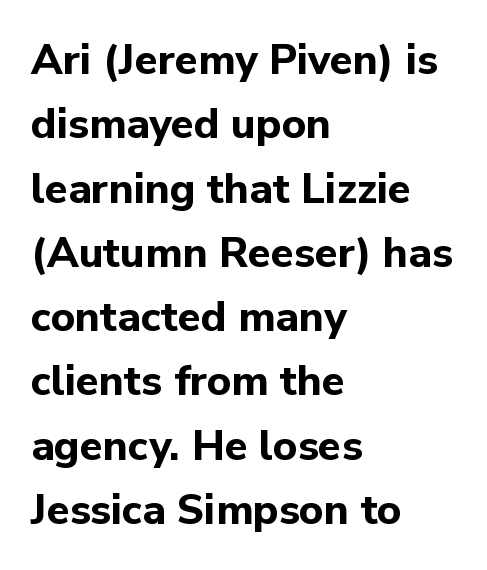
Any mark beneath the type? The region is blank. The face used here has the dense, thick strokes of a bold. Alignment: flush left. This rendering employs a face without finishing strokes, i.e., a sans-serif. Words appear dense and cohesive because spacing is normal. How would I describe the line gaps? Plain and ordinary.
